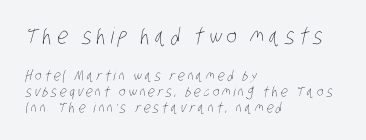
{"bold": "no", "underline": "no", "align": "left", "line_spacing": "tight", "line_spacing_ratio": 1.14, "letter_spacing": "wide", "letter_spacing_em": 0.2, "larger_block": "first", "size_ratio": 1.57, "glyph_px": 22}
